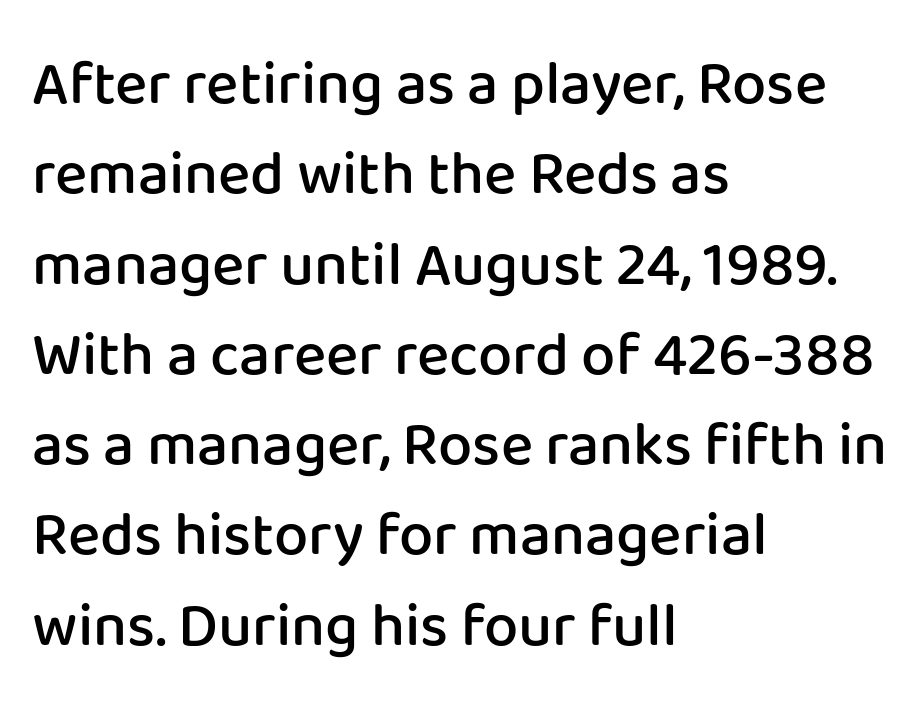
{"serif": "no", "italic": "no", "bold": "semi", "weight": "semibold", "width": "normal", "stroke_contrast": "low", "x_height": "medium", "monospaced": "no", "underline": "no", "align": "left", "line_spacing": "normal", "line_spacing_ratio": 1.48, "letter_spacing": "normal", "letter_spacing_em": 0.0, "glyph_px": 61}
